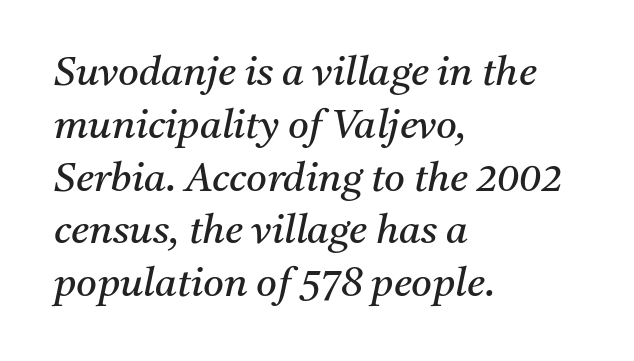
Vertically, the passage feels balanced, rows spaced as you'd expect. This rendering uses left alignment, leaving the right contour irregular. In terms of posture, this sample is oblique. Look at the tracking — it's just the regular setting, nothing added. Descenders are the only things crossing below the line.
